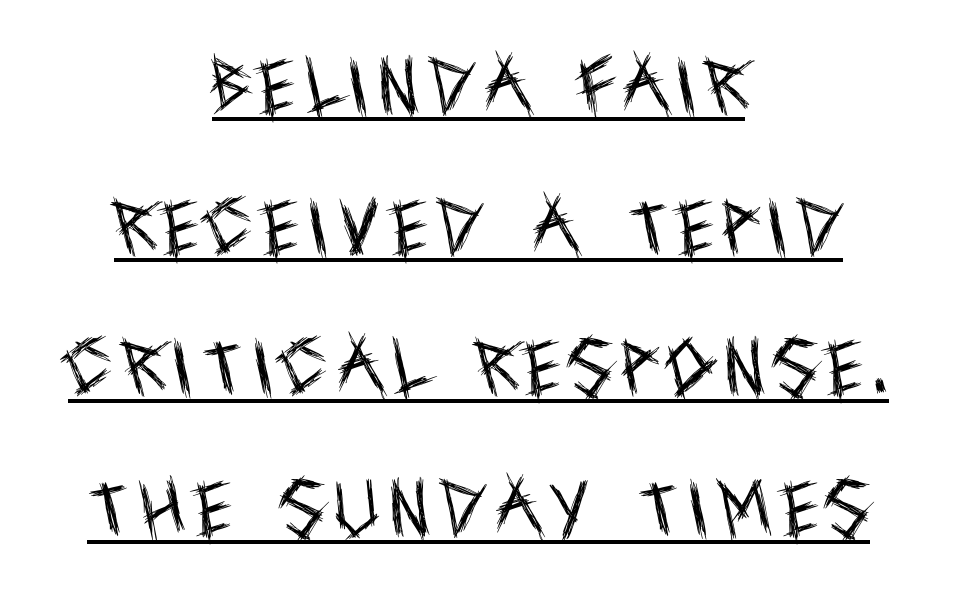
Q: Is the text bold? A: No.
Q: Is the text italic (slanted)? A: No, it is upright.
Q: Is the typeface a serif or a sans-serif typeface? A: Sans-serif.
Q: Is the text underlined? A: Yes.
Q: How is the paragraph aligned? A: Centered.
Q: Is the spacing between lines tight, normal or loose? A: Loose.
Q: Width (condensed, normal, or wide)? A: Condensed.
Q: x-height? A: Large.
Q: Monospaced? A: No.
